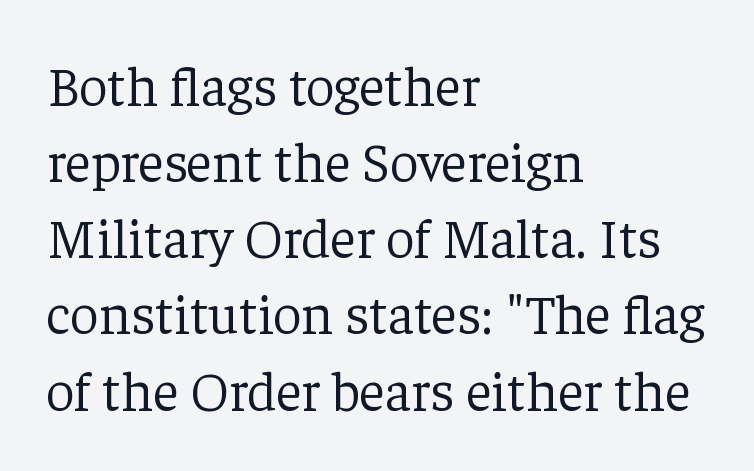
Q: Is the text bold? A: No.
Q: Is the text italic (slanted)? A: No, it is upright.
Q: Is the typeface a serif or a sans-serif typeface? A: Serif.
Q: Is the text underlined? A: No.
Q: How is the paragraph aligned? A: Left-aligned.
Q: Is the spacing between letters normal or unusually wide? A: Normal.
Q: Is the spacing between lines tight, normal or loose? A: Normal.
Q: Width (condensed, normal, or wide)? A: Normal.
Q: Stroke contrast? A: Low.
Q: x-height? A: Medium.
Q: Monospaced? A: No.
